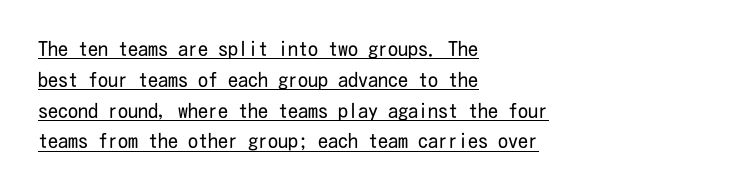
Q: Is the text bold? A: No.
Q: Is the text italic (slanted)? A: No, it is upright.
Q: Is the text underlined? A: Yes.
Q: How is the paragraph aligned? A: Left-aligned.
Q: Is the spacing between letters normal or unusually wide? A: Normal.
Q: Is the spacing between lines tight, normal or loose? A: Normal.
